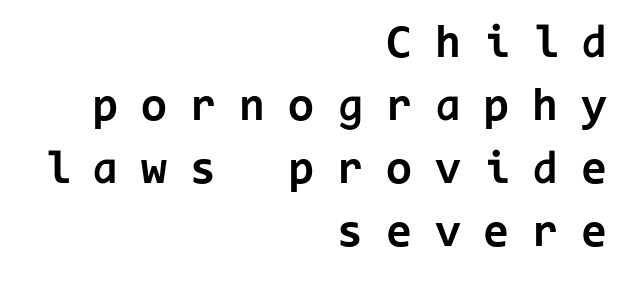
{"serif": "no", "italic": "no", "bold": "yes", "weight": "bold", "width": "normal", "stroke_contrast": "low", "x_height": "medium", "monospaced": "yes", "underline": "no", "align": "right", "line_spacing": "normal", "line_spacing_ratio": 1.34, "letter_spacing": "wide", "letter_spacing_em": 0.49, "glyph_px": 47}
